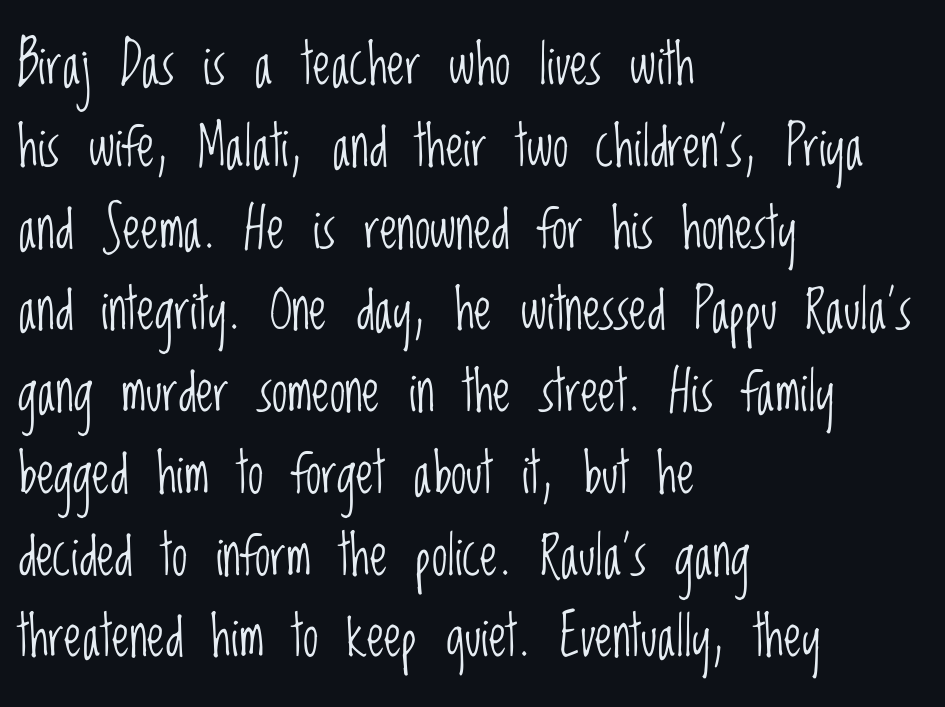
{"serif": "no", "italic": "no", "bold": "no", "weight": "light", "width": "condensed", "stroke_contrast": "low", "x_height": "large", "monospaced": "no", "underline": "no", "align": "left", "line_spacing": "normal", "line_spacing_ratio": 1.46, "letter_spacing": "normal", "letter_spacing_em": 0.0, "glyph_px": 56}
